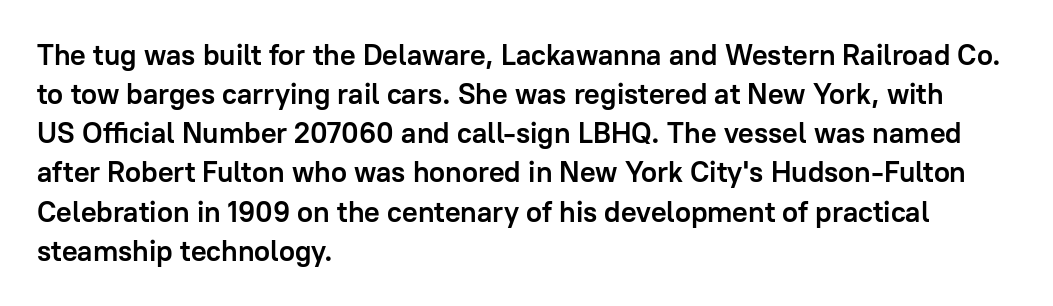
The image shows 29 px semibold sans-serif type, upright; set left-aligned, normal line spacing (1.35x), normal letter spacing, not underlined; low stroke contrast and a medium x-height.
